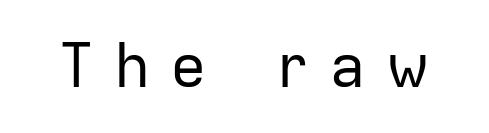
{"serif": "no", "italic": "no", "bold": "no", "weight": "regular", "width": "normal", "stroke_contrast": "low", "x_height": "medium", "monospaced": "no", "underline": "no", "letter_spacing": "wide", "letter_spacing_em": 0.32, "glyph_px": 61}
